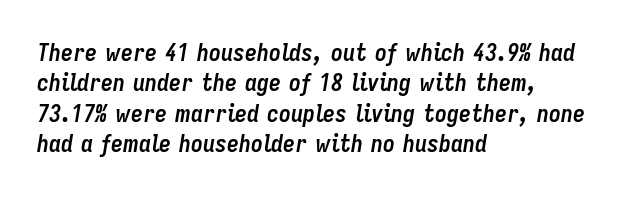
{"italic": "yes", "lean": "right", "slant_degrees": 9, "bold": "yes", "underline": "no", "align": "left", "line_spacing": "normal", "line_spacing_ratio": 1.27, "letter_spacing": "normal", "letter_spacing_em": 0.0, "glyph_px": 24}
